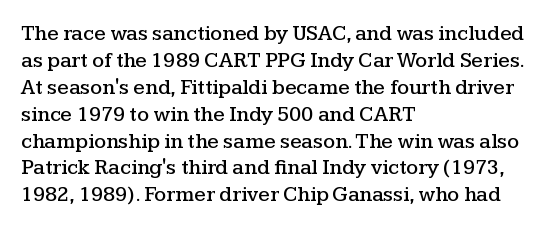
The image shows 21 px text type, upright; set left-aligned, normal line spacing (1.28x), normal letter spacing, not underlined.
